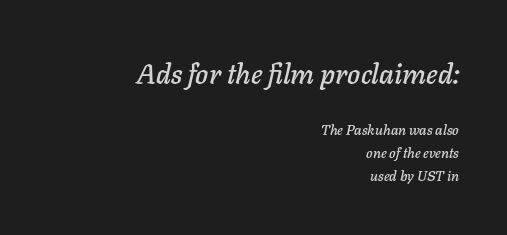
Line endings align vertically; line beginnings do not. Whoever set this made the first block the dominant, larger element. Each new line begins a customary step beneath the previous one. Descenders hang freely into open space. The tracking reads as untouched default to a designer's eye.
